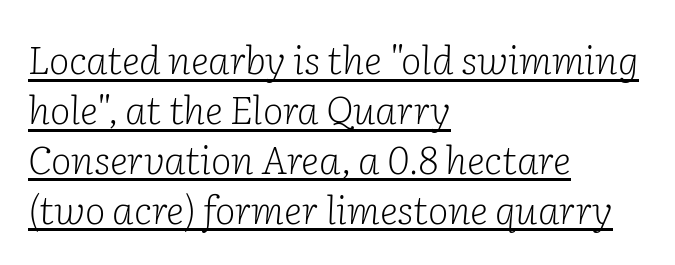
The letterforms sit shoulder to shoulder at normal distance. The letters advance in unequal steps, a hallmark of proportional type. Interline gaps are of average width in this sample. You can tell from the footed stems that serif type was used. The face used here appears with an underline applied. Vertical stems look standard width or narrower in stroke.
